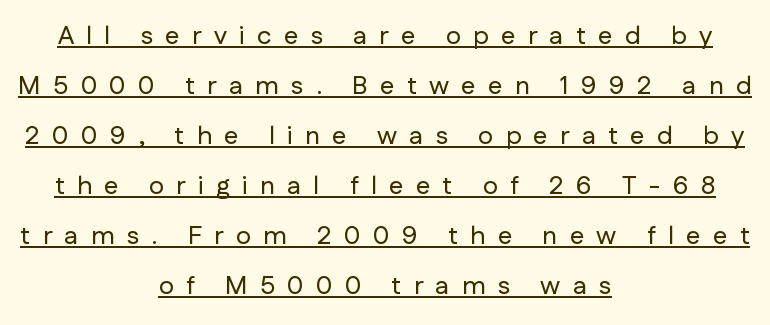
Tracking here is generous; glyphs stand well apart from one another. A baseline rule has been typeset under these characters. This is the regular roman posture of the typeface. The passage is arranged like a title page — every line centered. The rendering uses a large line-height, opening up the rows.
